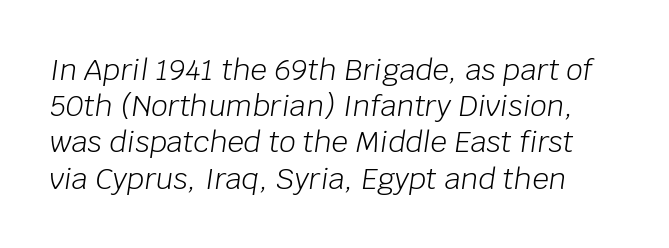
Q: Is the text bold? A: No.
Q: Is the text italic (slanted)? A: Yes, it leans right by about 8 degrees.
Q: Is the text underlined? A: No.
Q: Is the spacing between letters normal or unusually wide? A: Normal.
Q: Is the spacing between lines tight, normal or loose? A: Normal.
Q: Width (condensed, normal, or wide)? A: Normal.
Q: Stroke contrast? A: Low.
Q: x-height? A: Large.
Q: Monospaced? A: No.
